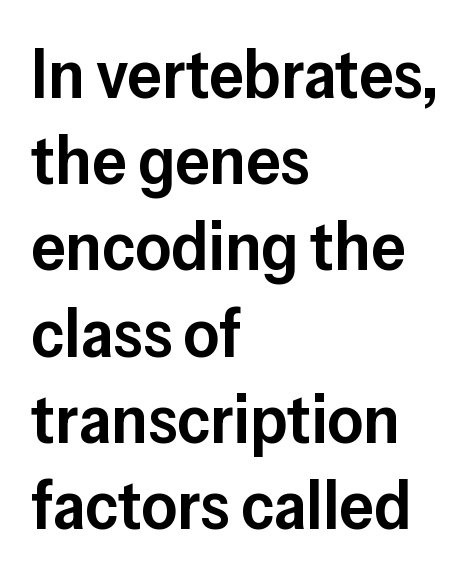
Q: Is the text bold? A: Semi-bold.
Q: Is the text italic (slanted)? A: No, it is upright.
Q: Is the typeface a serif or a sans-serif typeface? A: Sans-serif.
Q: Is the text underlined? A: No.
Q: How is the paragraph aligned? A: Left-aligned.
Q: Is the spacing between letters normal or unusually wide? A: Normal.
Q: Is the spacing between lines tight, normal or loose? A: Normal.
Q: Width (condensed, normal, or wide)? A: Normal.
Q: Stroke contrast? A: Low.
Q: x-height? A: Medium.
Q: Monospaced? A: No.
